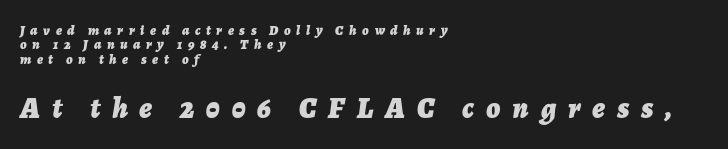
Typographic density is high because the face is bold. Here the designer chose a conventional face with non-uniform glyph widths. In CSS terms this would be text-align: left. The designer gave the closing block more size than the opening block.
